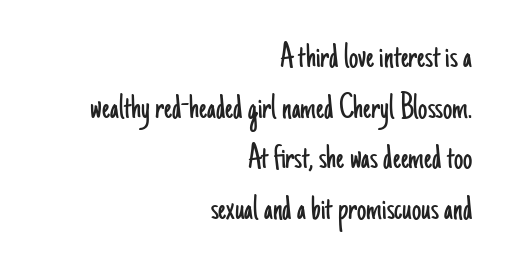
{"serif": "no", "italic": "no", "bold": "no", "weight": "light", "width": "condensed", "stroke_contrast": "low", "x_height": "small", "monospaced": "no", "underline": "no", "align": "right", "line_spacing": "normal", "line_spacing_ratio": 1.37, "letter_spacing": "normal", "letter_spacing_em": 0.0, "glyph_px": 37}
